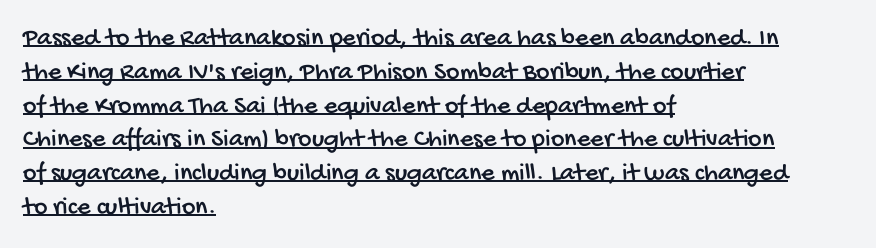
{"underline": "yes", "align": "left", "line_spacing": "normal", "line_spacing_ratio": 1.3, "letter_spacing": "normal", "letter_spacing_em": 0.0, "glyph_px": 26}
